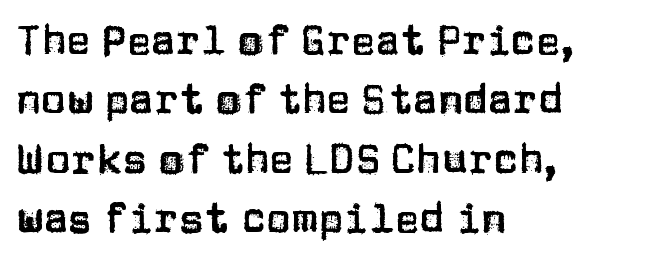
The image shows 41 px sans-serif type, upright; set left-aligned, normal line spacing (1.45x), normal letter spacing, not underlined; low stroke contrast and a large x-height.
